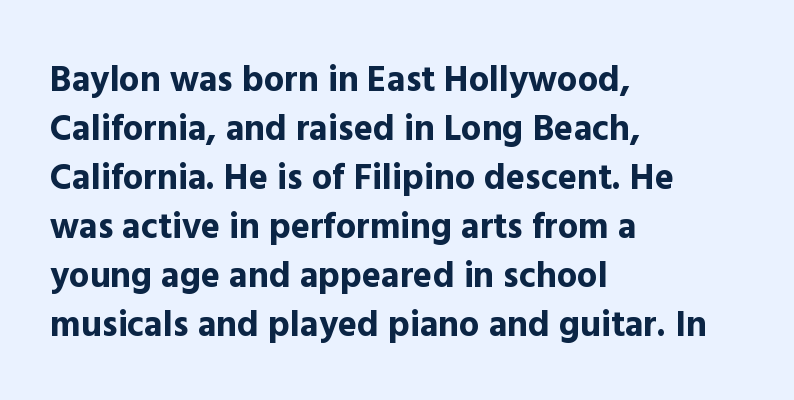
Do the letters lean? They stand straight. Does the copy run flush right? No — it runs flush left. These lines sit exactly where default settings would place them. Words appear dense and cohesive because spacing is normal. Typographic density is high because the face is bold.
